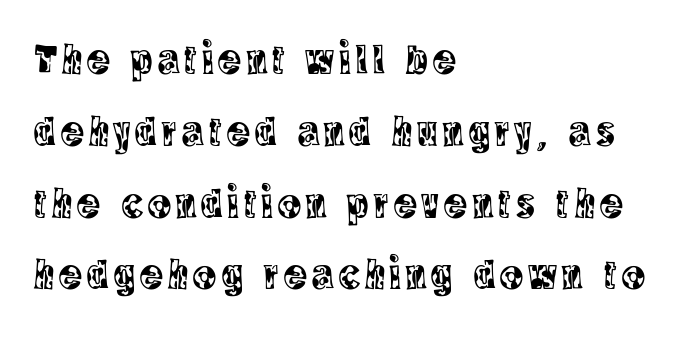
{"serif": "yes", "italic": "no", "width": "condensed", "x_height": "large", "monospaced": "no", "underline": "no", "align": "left", "line_spacing": "normal", "line_spacing_ratio": 1.67, "glyph_px": 43}
